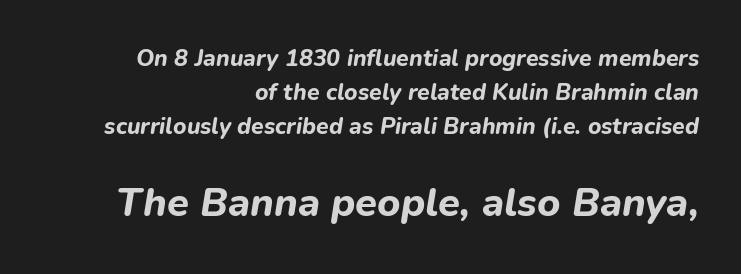
The image shows 40 px bold type, italic (leaning right); set right-aligned, normal line spacing (1.47x), normal letter spacing, not underlined; the second (bottom) block is 1.74x larger; low stroke contrast and a medium x-height.
